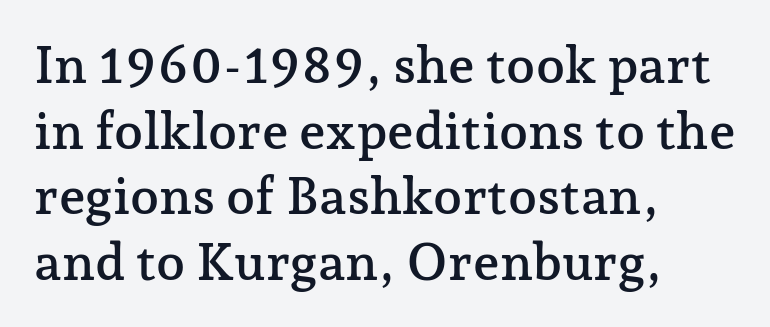
Here the glyphs are tracked normally, forming tight word shapes. Nobody drew a line under any word here. This sample keeps an unexceptional amount of space between lines. The lines are quadded left. Examine the stroke ends and you'll spot serifs.
